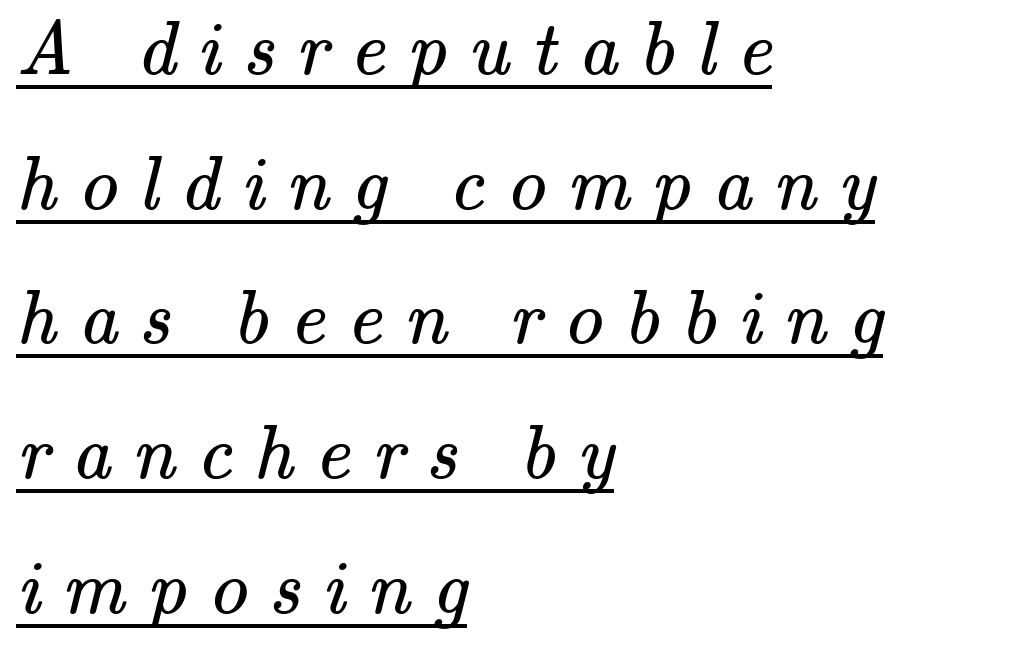
The image shows 77 px regular-weight serif type; set left-aligned, line spacing 1.75x, unusually wide letter spacing (+0.28 em), underlined; medium stroke contrast and a small x-height.
